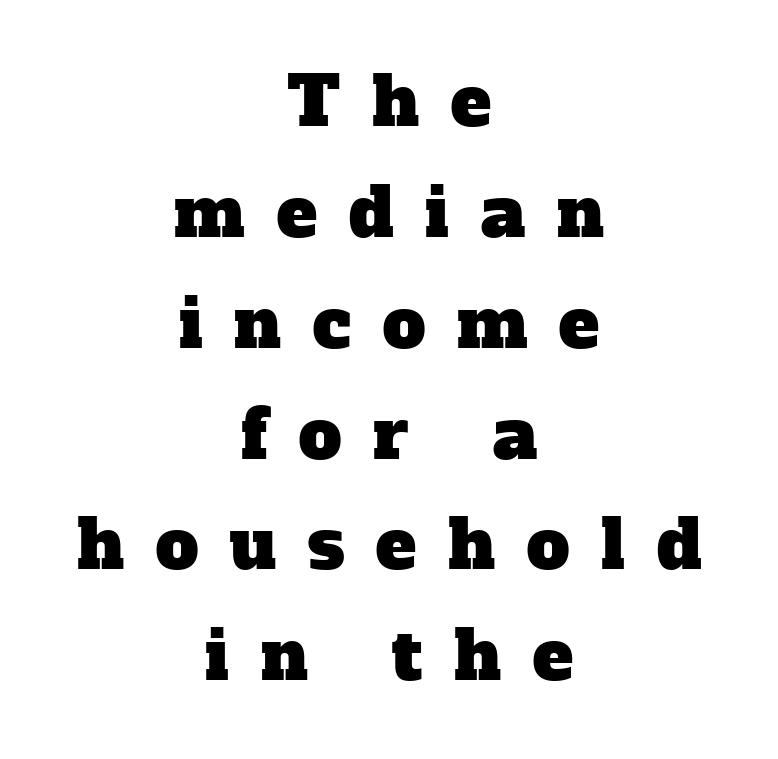
The image shows 68 px serif type; set centered, normal line spacing (1.63x), unusually wide letter spacing (+0.47 em), not underlined; low stroke contrast and a medium x-height.
